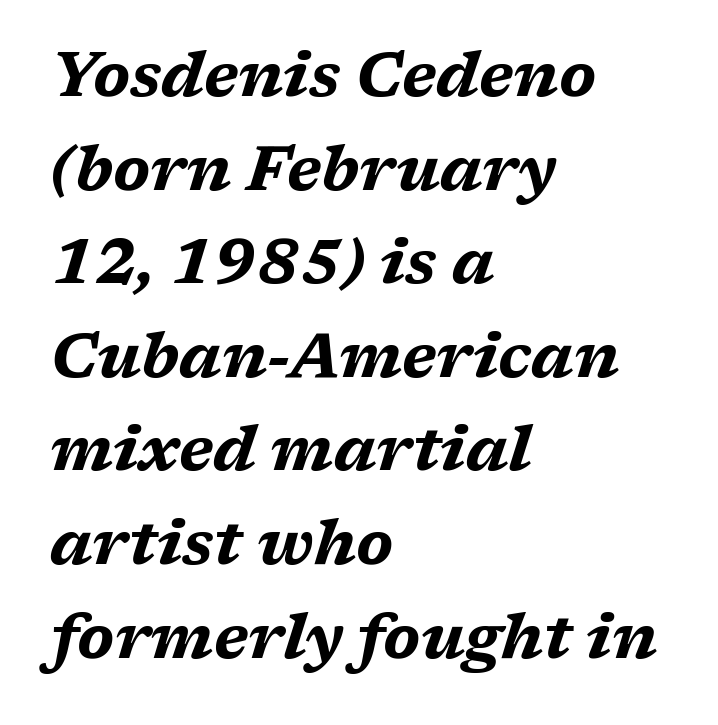
Q: Is the text bold? A: Yes.
Q: Is the text italic (slanted)? A: Yes, it leans right by about 17 degrees.
Q: Is the text underlined? A: No.
Q: How is the paragraph aligned? A: Left-aligned.
Q: Is the spacing between letters normal or unusually wide? A: Normal.
Q: Is the spacing between lines tight, normal or loose? A: Normal.
Q: Width (condensed, normal, or wide)? A: Wide.
Q: Stroke contrast? A: Medium.
Q: x-height? A: Medium.
Q: Monospaced? A: No.
